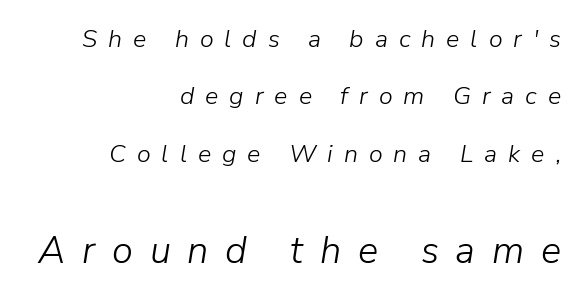
The image shows 38 px light type, italic (leaning right); set right-aligned, loose line spacing (2.3x), unusually wide letter spacing (+0.44 em), not underlined; the second (bottom) block is 1.52x larger; low stroke contrast and a medium x-height.
